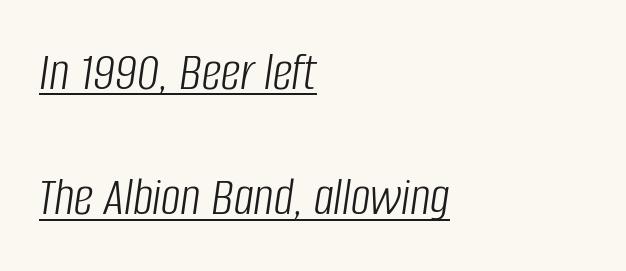
Q: Is the text bold? A: No.
Q: Is the text italic (slanted)? A: Yes, it leans right by about 8 degrees.
Q: Is the text underlined? A: Yes.
Q: How is the paragraph aligned? A: Left-aligned.
Q: Is the spacing between letters normal or unusually wide? A: Normal.
Q: Is the spacing between lines tight, normal or loose? A: Loose.
Q: Width (condensed, normal, or wide)? A: Condensed.
Q: Stroke contrast? A: Low.
Q: x-height? A: Large.
Q: Monospaced? A: No.
